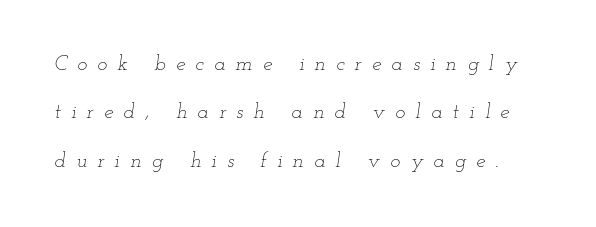
{"italic": "yes", "lean": "right", "slant_degrees": 12, "bold": "no", "underline": "no", "line_spacing": "loose", "line_spacing_ratio": 2.3, "letter_spacing": "wide", "letter_spacing_em": 0.49, "glyph_px": 21}
